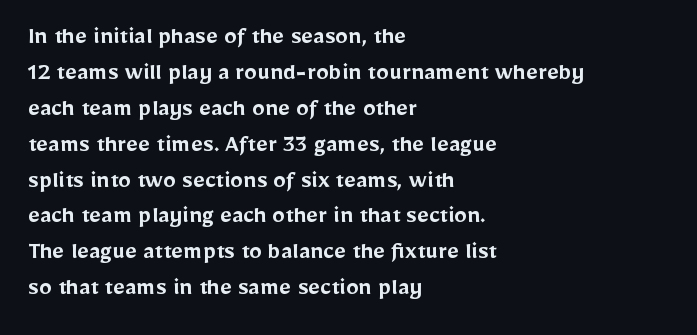
The glyphs have the mass of a demibold cut, below bold. The rendering uses a moderate line-height, typical for paragraphs. Here the glyphs are tracked normally, forming tight word shapes. The rag falls on the right side of this text block.
